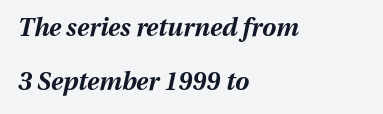
{"italic": "yes", "lean": "right", "slant_degrees": 13, "bold": "yes", "underline": "no", "align": "left", "line_spacing": "loose", "line_spacing_ratio": 2.15, "letter_spacing": "normal", "letter_spacing_em": 0.0, "glyph_px": 25}
